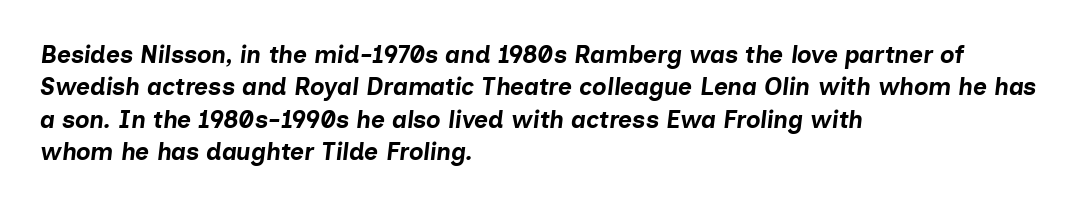
Q: Is the text bold? A: Yes.
Q: Is the text italic (slanted)? A: Yes, it leans right by about 7 degrees.
Q: Is the text underlined? A: No.
Q: How is the paragraph aligned? A: Left-aligned.
Q: Is the spacing between letters normal or unusually wide? A: Normal.
Q: Is the spacing between lines tight, normal or loose? A: Normal.
